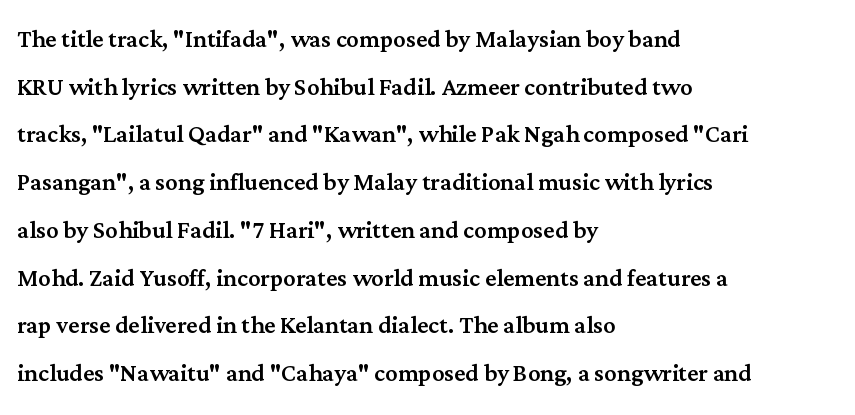
The rendering uses natural spacing where letterforms have individual widths. Rule under the text: the space is simply empty. Horizontal alignment here is leftward, the default for most running prose. Examine the stroke ends and you'll spot serifs. These lines were composed using upright roman letters.
